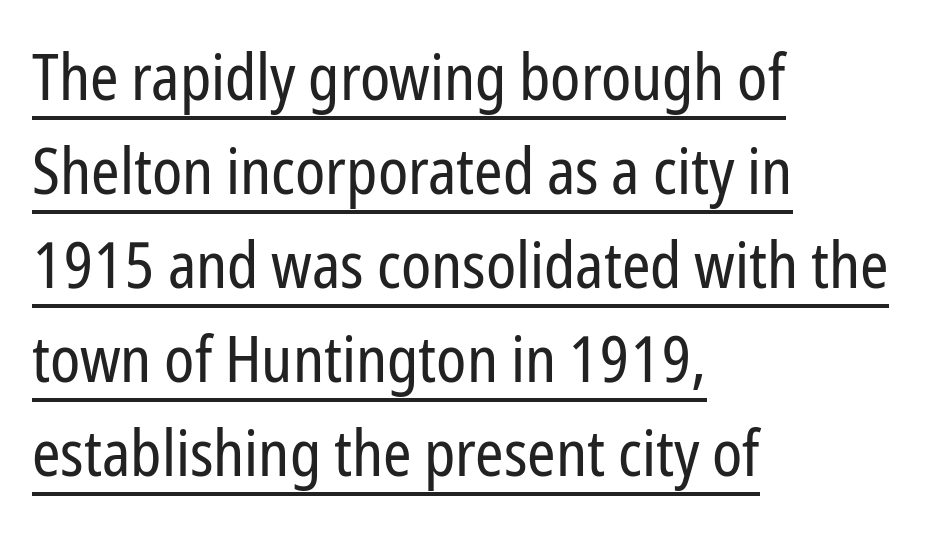
The image shows 64 px regular-weight, condensed sans-serif type, upright; set left-aligned, normal line spacing (1.47x), normal letter spacing, underlined; low stroke contrast and a medium x-height.
